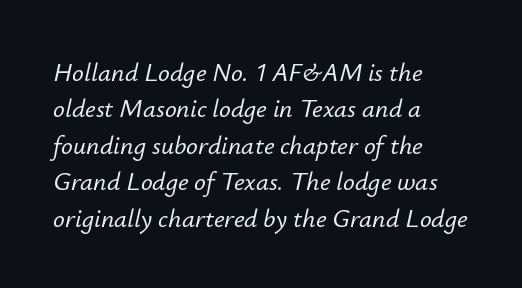
Q: Is the text italic (slanted)? A: Yes, it leans right by about 12 degrees.
Q: Is the text underlined? A: No.
Q: How is the paragraph aligned? A: Left-aligned.
Q: Is the spacing between letters normal or unusually wide? A: Normal.
Q: Is the spacing between lines tight, normal or loose? A: Normal.
